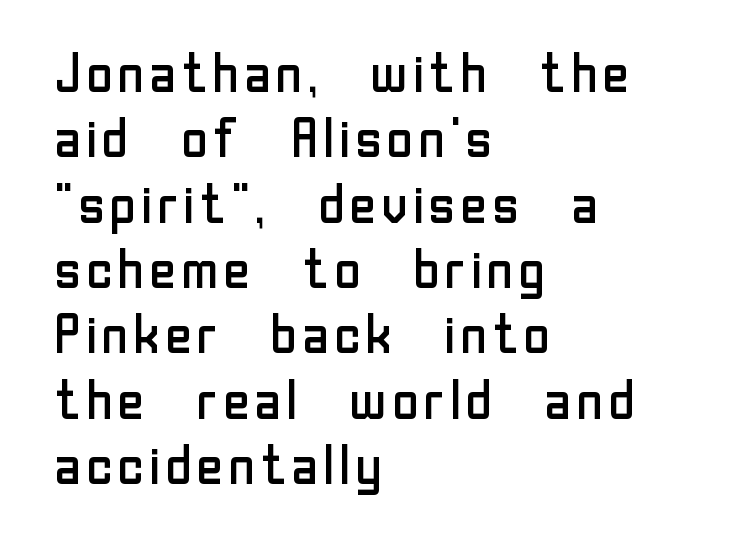
{"serif": "no", "italic": "no", "bold": "no", "weight": "regular", "width": "normal", "stroke_contrast": "low", "x_height": "medium", "monospaced": "no", "underline": "no", "align": "left", "line_spacing_ratio": 1.21, "letter_spacing": "normal", "letter_spacing_em": 0.0, "glyph_px": 54}
